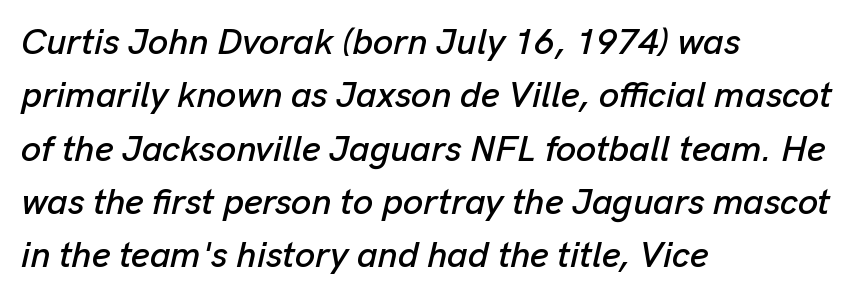
The image shows 36 px text type, italic (leaning right); set left-aligned, normal line spacing (1.48x), normal letter spacing, not underlined; low stroke contrast and a medium x-height.
